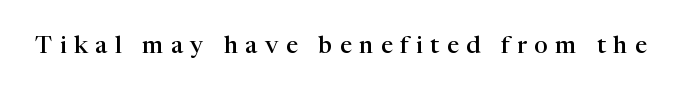
{"italic": "no", "bold": "semi", "underline": "no", "letter_spacing": "wide", "letter_spacing_em": 0.31, "glyph_px": 24}
